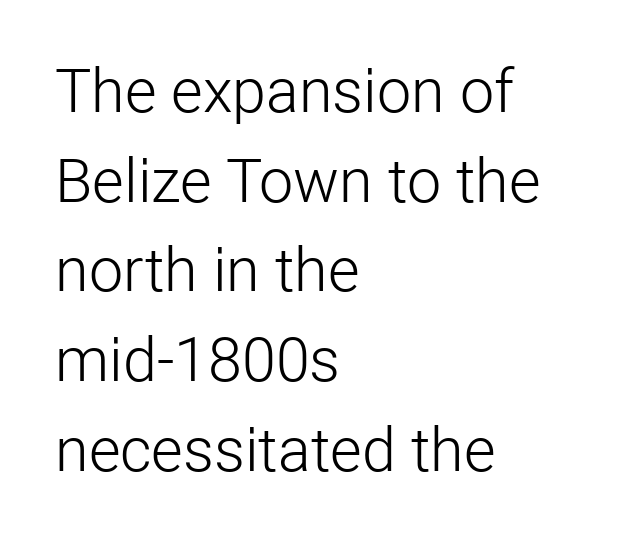
The image shows 61 px light sans-serif type, upright; set left-aligned, normal line spacing (1.47x), normal letter spacing, not underlined; low stroke contrast and a medium x-height.
